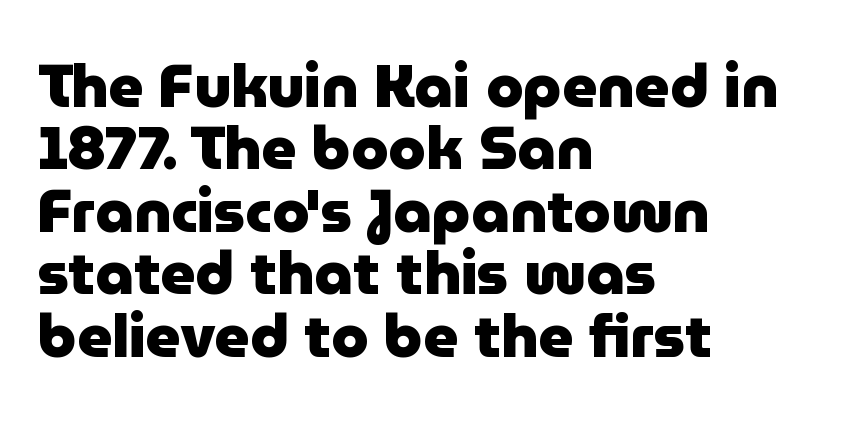
The image shows 60 px heavy sans-serif type, upright; set left-aligned, tight line spacing (1.04x), normal letter spacing, not underlined; low stroke contrast and a medium x-height.
